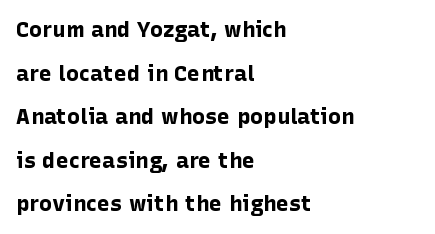
The image shows 22 px bold type, upright; set left-aligned, loose line spacing (1.98x), normal letter spacing, not underlined.
